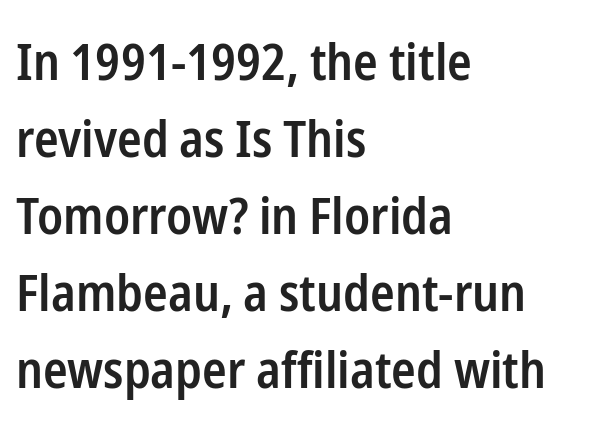
The image shows 51 px semibold, condensed sans-serif type, upright; set left-aligned, normal line spacing (1.51x), normal letter spacing, not underlined; low stroke contrast and a medium x-height.
